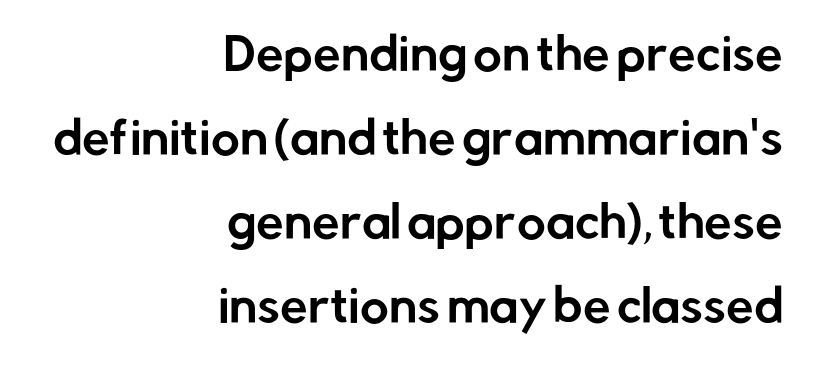
The image shows 44 px sans-serif type, upright; set right-aligned, loose line spacing (1.91x), normal letter spacing, not underlined; low stroke contrast and a medium x-height.
